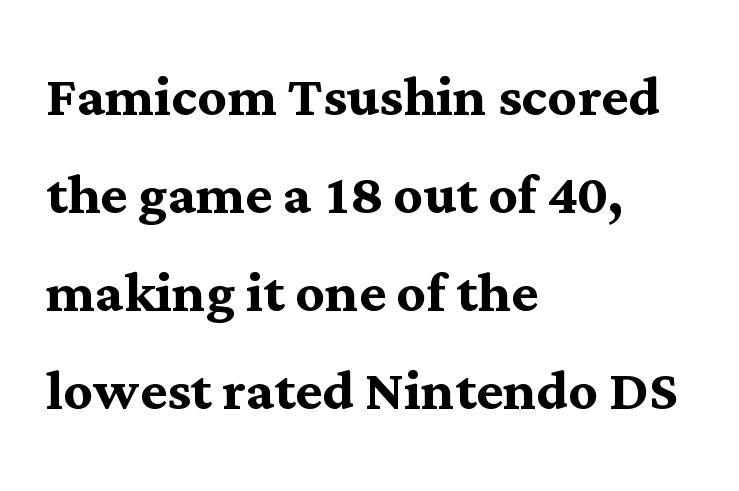
{"serif": "yes", "italic": "no", "bold": "yes", "weight": "semibold", "width": "normal", "stroke_contrast": "medium", "x_height": "medium", "monospaced": "no", "underline": "no", "align": "left", "line_spacing": "normal", "line_spacing_ratio": 1.36, "letter_spacing": "normal", "letter_spacing_em": 0.0, "glyph_px": 72}
